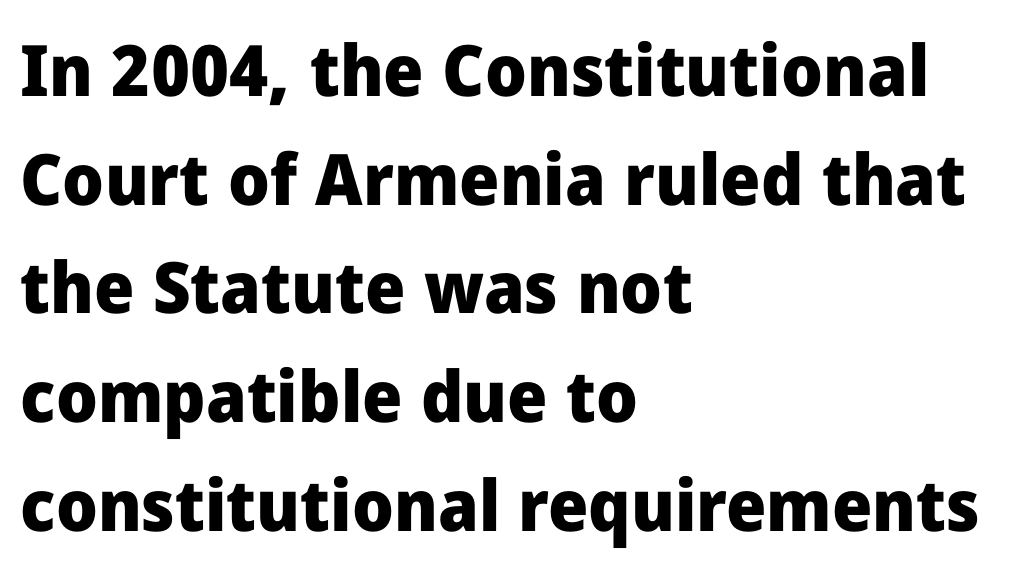
The image shows 71 px heavy sans-serif type, upright; set left-aligned, normal line spacing (1.53x), normal letter spacing, not underlined; low stroke contrast and a medium x-height.
